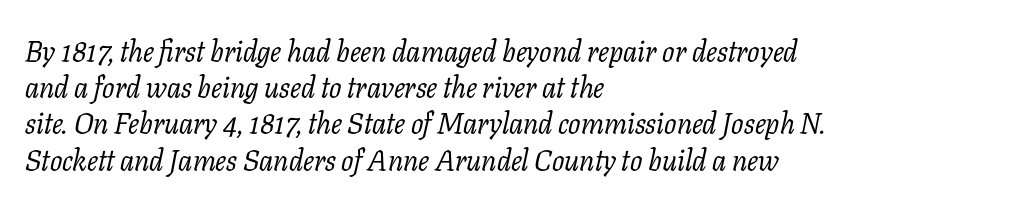
The image shows 29 px regular-weight serif type, italic (leaning right); set left-aligned, normal line spacing (1.25x), normal letter spacing, not underlined; low stroke contrast and a medium x-height.
